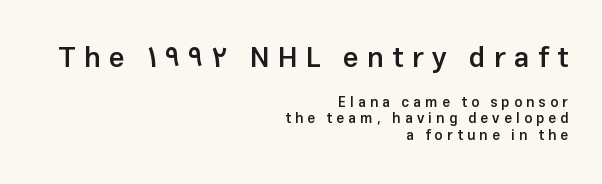
{"serif": "no", "italic": "no", "bold": "semi", "weight": "semibold", "width": "normal", "stroke_contrast": "low", "x_height": "medium", "monospaced": "no", "underline": "no", "align": "right", "line_spacing_ratio": 1.19, "letter_spacing": "wide", "letter_spacing_em": 0.3, "larger_block": "first", "size_ratio": 2.0, "glyph_px": 28}
